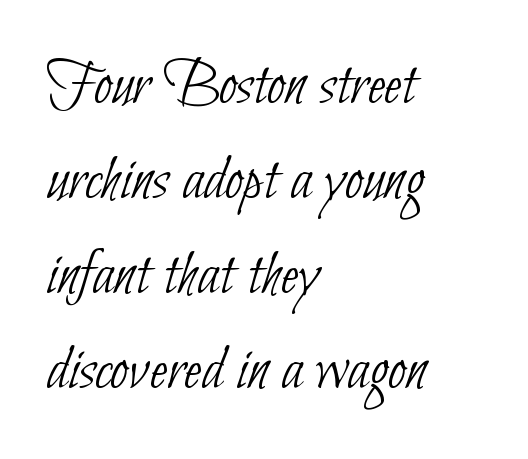
Leading matches the norm, producing a regular column. The paragraph has a hard left edge and a soft right edge. Any mark beneath the type? The region is blank. The line texture is even and compact thanks to regular tracking. Stroke terminals: plain, sans-serif. Here the designer chose a conventional face with non-uniform glyph widths.
